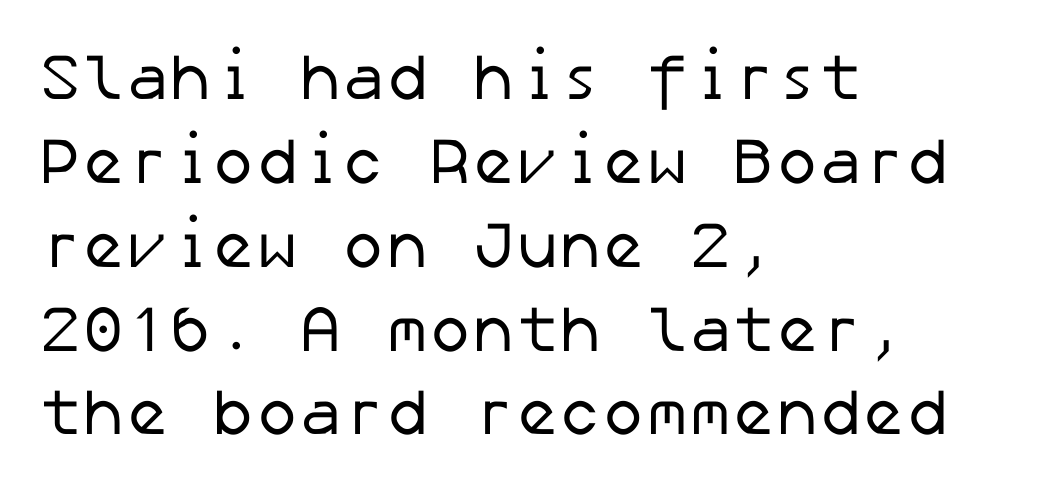
{"serif": "no", "bold": "no", "weight": "regular", "width": "normal", "stroke_contrast": "low", "x_height": "medium", "underline": "no", "align": "left", "line_spacing": "normal", "line_spacing_ratio": 1.29, "letter_spacing": "normal", "letter_spacing_em": 0.0, "glyph_px": 65}
